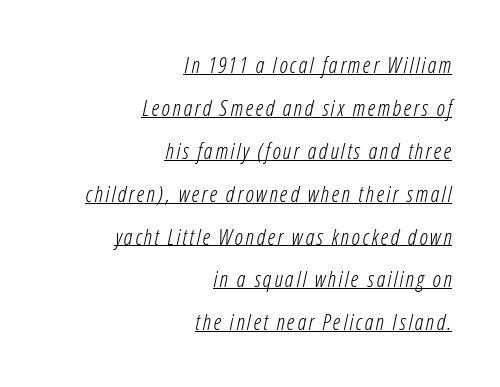
The image shows 22 px text type, italic (leaning right); set right-aligned, loose line spacing (1.95x), underlined.
